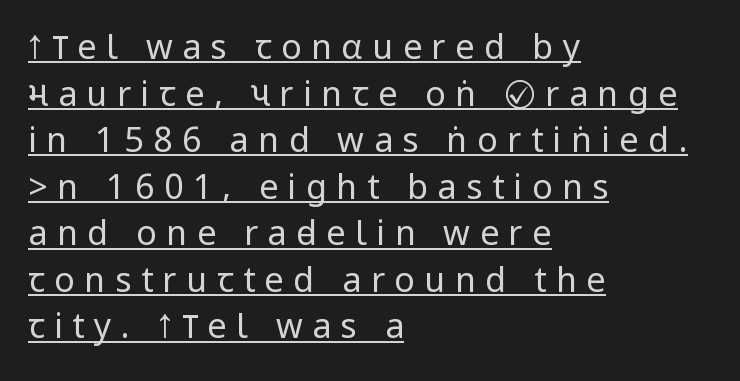
The image shows 34 px regular-weight, condensed sans-serif type, upright; set left-aligned, normal line spacing (1.37x), unusually wide letter spacing (+0.28 em), underlined; low stroke contrast.
